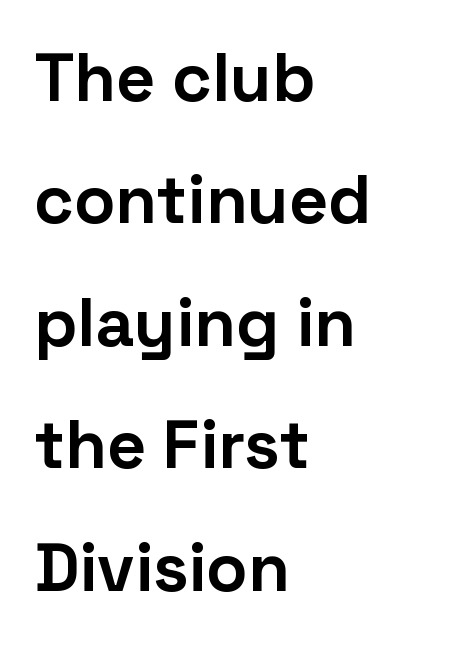
Q: Is the text bold? A: Yes.
Q: Is the text italic (slanted)? A: No, it is upright.
Q: Is the typeface a serif or a sans-serif typeface? A: Sans-serif.
Q: Is the text underlined? A: No.
Q: How is the paragraph aligned? A: Left-aligned.
Q: Is the spacing between letters normal or unusually wide? A: Normal.
Q: Width (condensed, normal, or wide)? A: Normal.
Q: Stroke contrast? A: Low.
Q: x-height? A: Medium.
Q: Monospaced? A: No.
